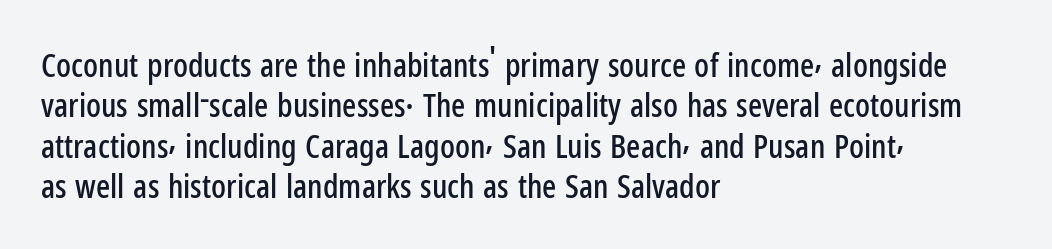
Q: Is the text italic (slanted)? A: No, it is upright.
Q: Is the typeface a serif or a sans-serif typeface? A: Sans-serif.
Q: Is the text underlined? A: No.
Q: How is the paragraph aligned? A: Left-aligned.
Q: Is the spacing between letters normal or unusually wide? A: Normal.
Q: Width (condensed, normal, or wide)? A: Condensed.
Q: Stroke contrast? A: Low.
Q: x-height? A: Medium.
Q: Monospaced? A: No.
